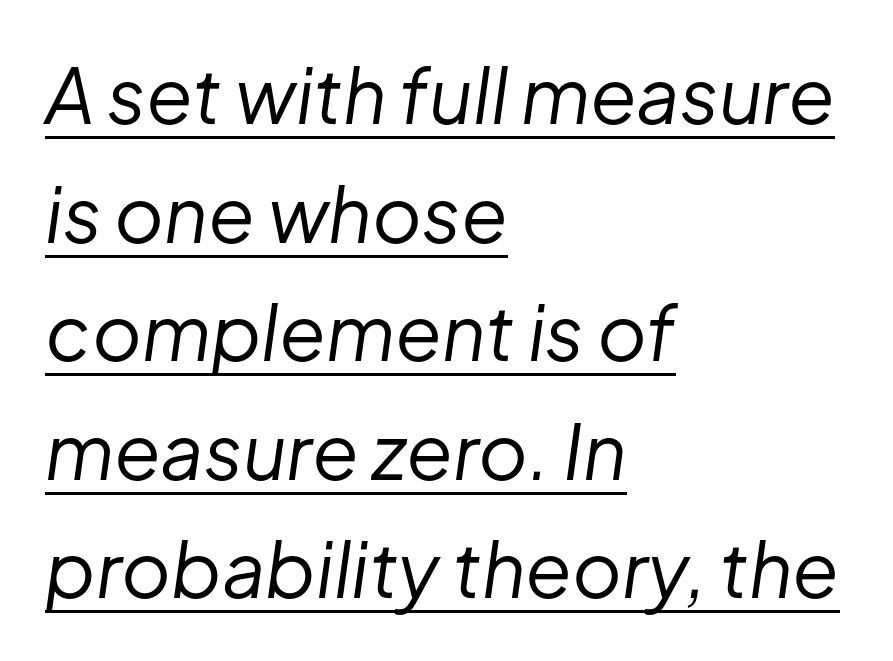
The face looks like a standard text weight, possibly lighter. Does a line run under the words? Yes, clearly. Quick note: interline space is typical. The letters sit at their default tracking, neither squeezed nor spread.
